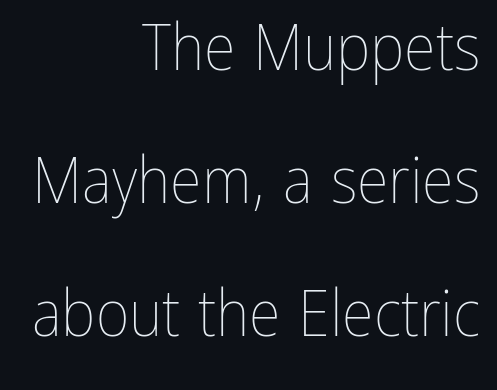
Q: Is the text bold? A: No.
Q: Is the text italic (slanted)? A: No, it is upright.
Q: Is the text underlined? A: No.
Q: How is the paragraph aligned? A: Right-aligned.
Q: Is the spacing between letters normal or unusually wide? A: Normal.
Q: Is the spacing between lines tight, normal or loose? A: Loose.
Q: Width (condensed, normal, or wide)? A: Condensed.
Q: Stroke contrast? A: Low.
Q: x-height? A: Medium.
Q: Monospaced? A: No.
